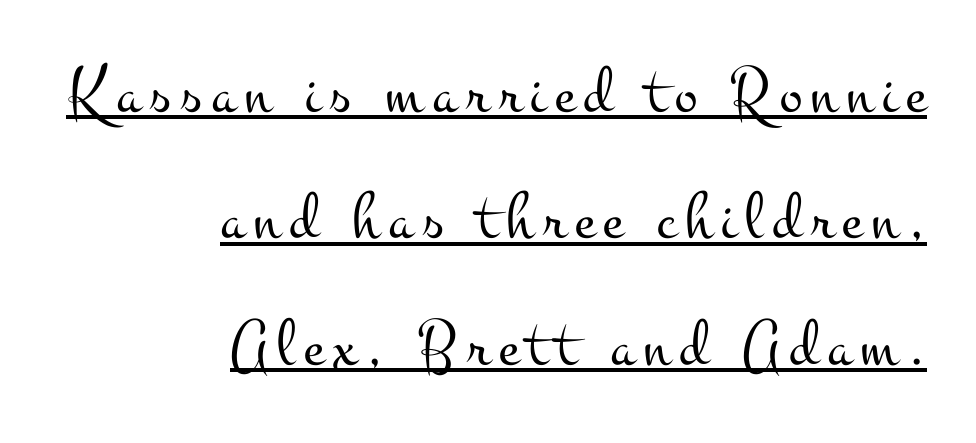
The image shows 68 px light, wide serif type; set right-aligned, line spacing 1.86x, underlined; medium stroke contrast and a small x-height.
